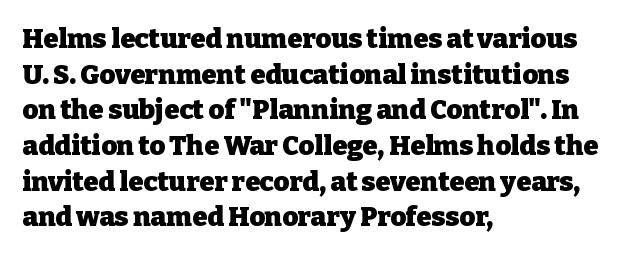
Q: Is the text bold? A: Yes.
Q: Is the text italic (slanted)? A: No, it is upright.
Q: Is the text underlined? A: No.
Q: How is the paragraph aligned? A: Left-aligned.
Q: Is the spacing between letters normal or unusually wide? A: Normal.
Q: Is the spacing between lines tight, normal or loose? A: Normal.
